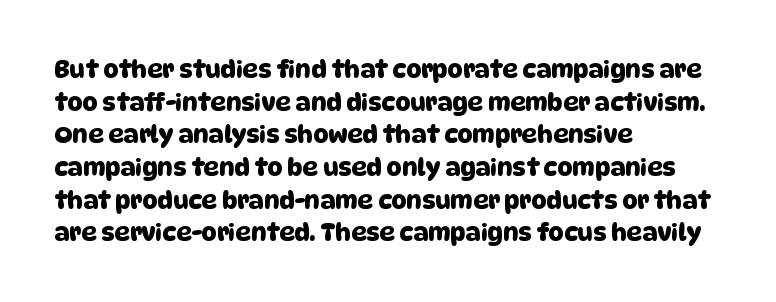
{"underline": "no", "align": "left", "line_spacing": "normal", "line_spacing_ratio": 1.36, "letter_spacing": "normal", "letter_spacing_em": 0.0, "glyph_px": 24}
